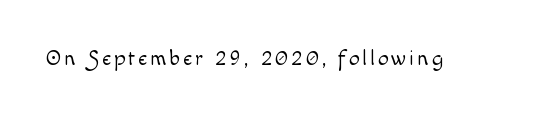
The image shows 21 px text type, upright; set not underlined.
